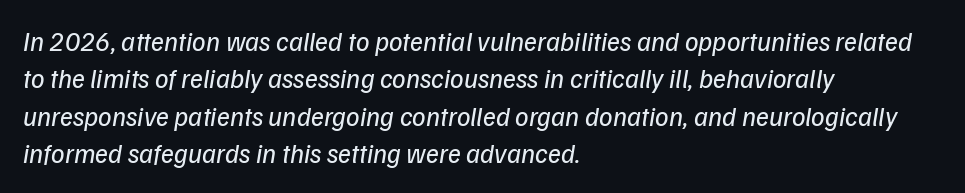
Caption: face not bold, strokes unweighted. Short note: letters normally spaced. The area under the type is left untouched. Typeset ragged right — the left edge is the straight one.
